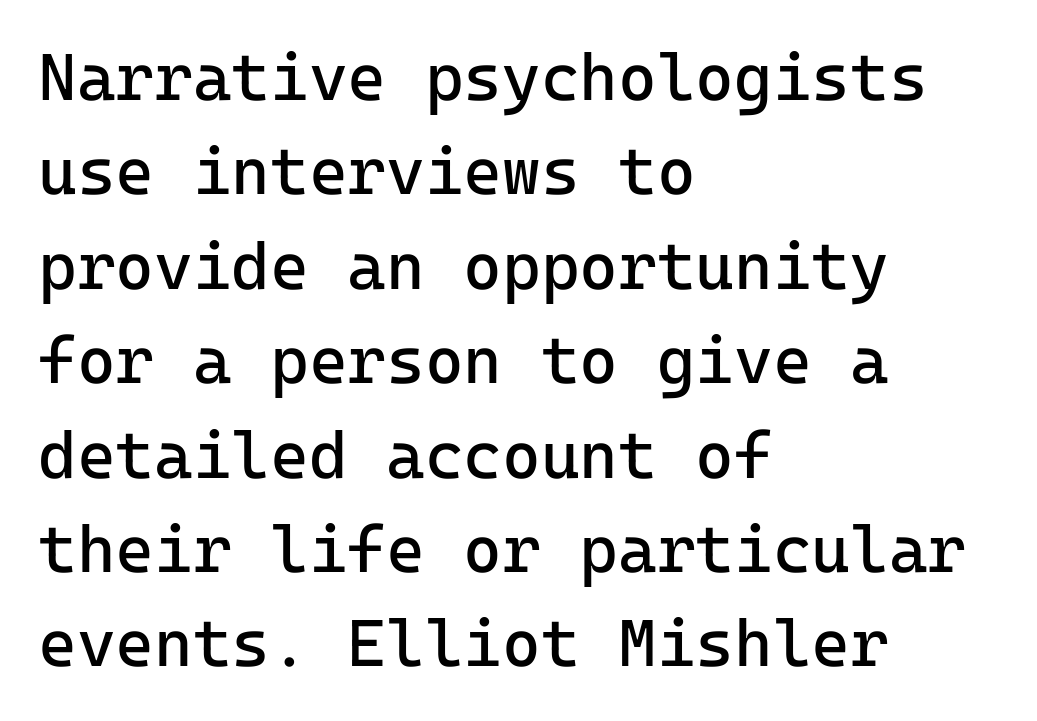
Q: Is the text bold? A: No.
Q: Is the text italic (slanted)? A: No, it is upright.
Q: Is the typeface a serif or a sans-serif typeface? A: Sans-serif.
Q: Is the text underlined? A: No.
Q: How is the paragraph aligned? A: Left-aligned.
Q: Is the spacing between letters normal or unusually wide? A: Normal.
Q: Is the spacing between lines tight, normal or loose? A: Normal.
Q: Width (condensed, normal, or wide)? A: Normal.
Q: Stroke contrast? A: Low.
Q: x-height? A: Medium.
Q: Monospaced? A: Yes.
